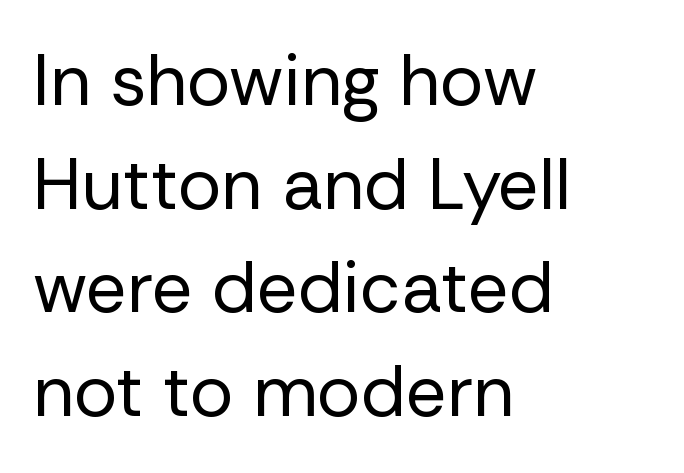
The image shows 72 px regular-weight sans-serif type, upright; set left-aligned, normal line spacing (1.44x), normal letter spacing, not underlined; low stroke contrast and a medium x-height.
